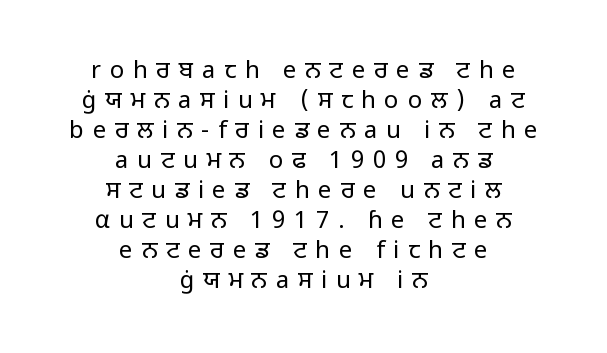
Words float on clear page, feet unadorned. Weight class: somewhere from thin through regular. Where is the straight margin? There isn't one; the lines are centered. Does the lettering tilt? It doesn't — this is upright. Caption: expanded tracking, letters set apart. The leading is moderate, giving the passage an even texture.
